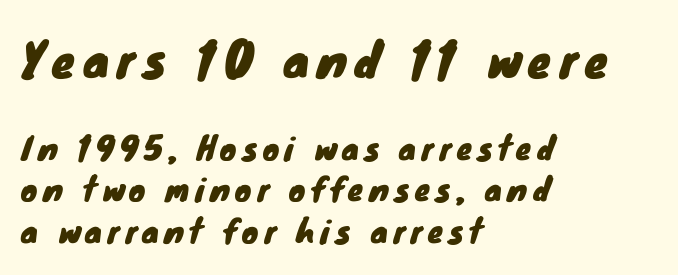
Each new line begins a customary step beneath the previous one. This sample has the flowing, uneven cadence of proportional lettering. Is this a sans? Yes — the strokes have no serifs. Descender tails drop into unmarked territory. Horizontally, the lines are justified to the leading edge only. Type size steps down from the first block to the second.
